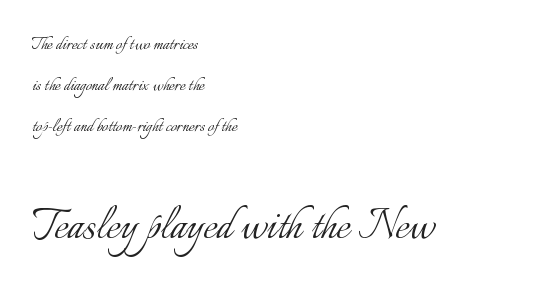
Q: Is the text bold? A: No.
Q: Is the text italic (slanted)? A: Yes.
Q: Is the text underlined? A: No.
Q: How is the paragraph aligned? A: Left-aligned.
Q: Is the spacing between letters normal or unusually wide? A: Normal.
Q: Is the spacing between lines tight, normal or loose? A: Loose.
Q: Which block of text is set in a larger size, the first (top) or the second (bottom)? A: The second (bottom) one.
Q: Width (condensed, normal, or wide)? A: Normal.
Q: Stroke contrast? A: Low.
Q: x-height? A: Small.
Q: Monospaced? A: No.
